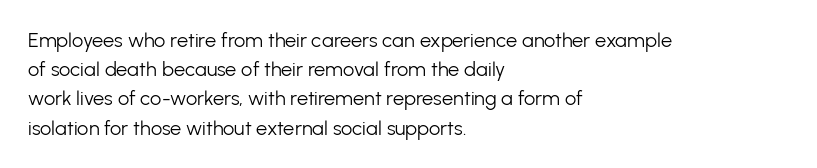
A normal amount of white space separates one row of letters from the next. The foot of each line stays bare and open. The ragged edge is on the right, which tells us the setting is flush left. This sample uses an upright cut, with every glyph sitting square on the baseline. No chunkiness to these letters — they're not bold. Does extra space separate the letters? No, they use regular spacing.
